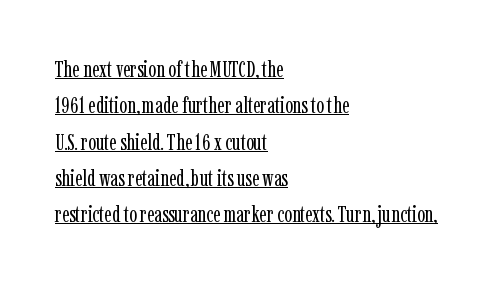
Q: Is the text bold? A: No.
Q: Is the text italic (slanted)? A: No, it is upright.
Q: Is the text underlined? A: Yes.
Q: How is the paragraph aligned? A: Left-aligned.
Q: Is the spacing between letters normal or unusually wide? A: Normal.
Q: Is the spacing between lines tight, normal or loose? A: Normal.
